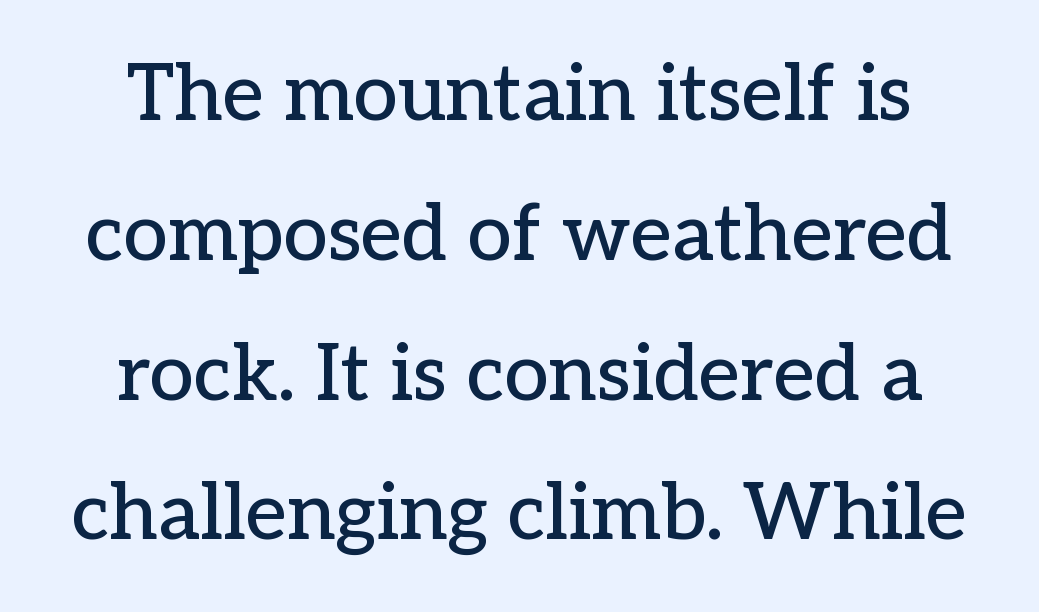
Q: Is the text italic (slanted)? A: No, it is upright.
Q: Is the typeface a serif or a sans-serif typeface? A: Serif.
Q: Is the text underlined? A: No.
Q: Is the spacing between letters normal or unusually wide? A: Normal.
Q: Width (condensed, normal, or wide)? A: Normal.
Q: Stroke contrast? A: Low.
Q: x-height? A: Medium.
Q: Monospaced? A: No.
